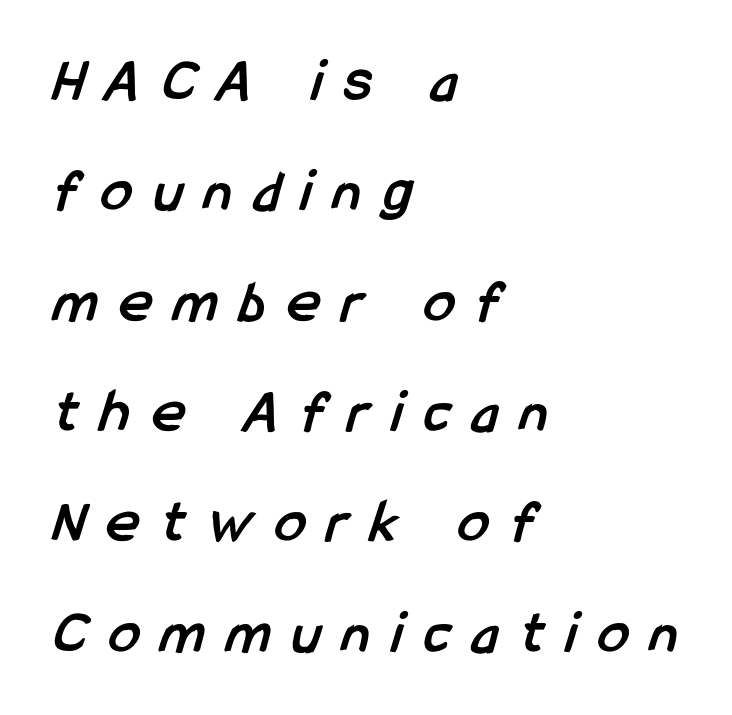
The image shows 62 px semibold, condensed sans-serif type; set left-aligned, line spacing 1.78x, unusually wide letter spacing (+0.36 em), not underlined; low stroke contrast and a medium x-height.
